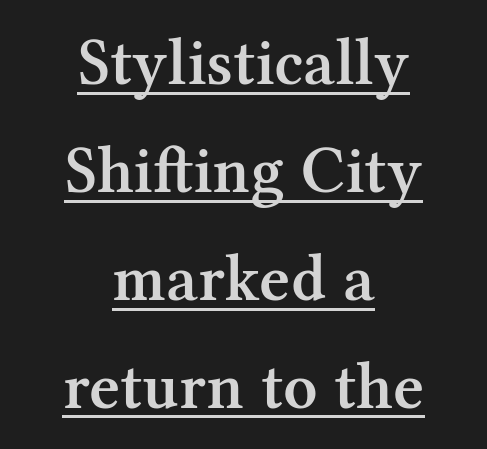
Q: Is the text bold? A: Semi-bold.
Q: Is the text italic (slanted)? A: No, it is upright.
Q: Is the typeface a serif or a sans-serif typeface? A: Serif.
Q: Is the text underlined? A: Yes.
Q: How is the paragraph aligned? A: Centered.
Q: Is the spacing between letters normal or unusually wide? A: Normal.
Q: Is the spacing between lines tight, normal or loose? A: Normal.
Q: Width (condensed, normal, or wide)? A: Normal.
Q: Stroke contrast? A: Medium.
Q: x-height? A: Medium.
Q: Monospaced? A: No.
